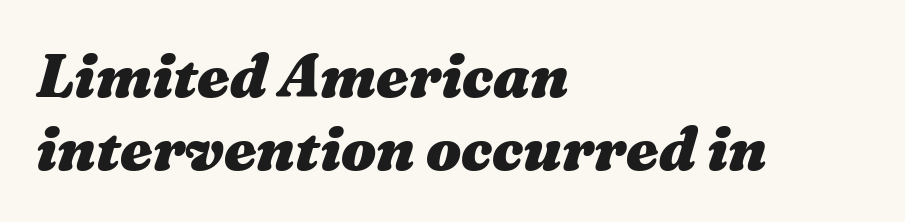
The image shows 62 px heavy type, italic (leaning right); set left-aligned, line spacing 1.17x, normal letter spacing, not underlined; medium stroke contrast and a medium x-height.
